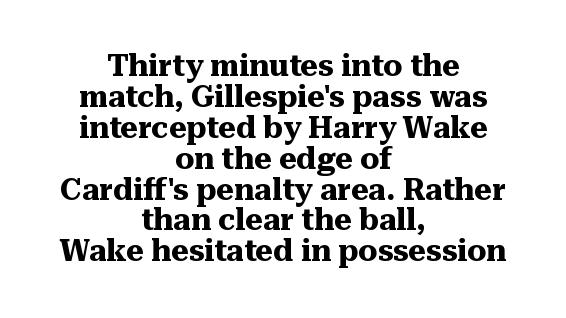
Q: Is the text bold? A: Yes.
Q: Is the text italic (slanted)? A: No, it is upright.
Q: Is the typeface a serif or a sans-serif typeface? A: Serif.
Q: Is the text underlined? A: No.
Q: How is the paragraph aligned? A: Centered.
Q: Is the spacing between letters normal or unusually wide? A: Normal.
Q: Is the spacing between lines tight, normal or loose? A: Tight.
Q: Width (condensed, normal, or wide)? A: Normal.
Q: Stroke contrast? A: Medium.
Q: x-height? A: Medium.
Q: Monospaced? A: No.
